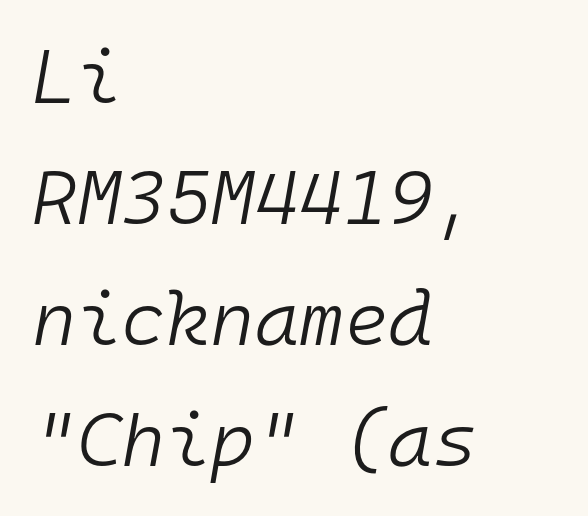
The image shows 76 px light type, italic (leaning right), monospaced; set left-aligned, normal line spacing (1.59x), normal letter spacing, not underlined; low stroke contrast and a medium x-height.
